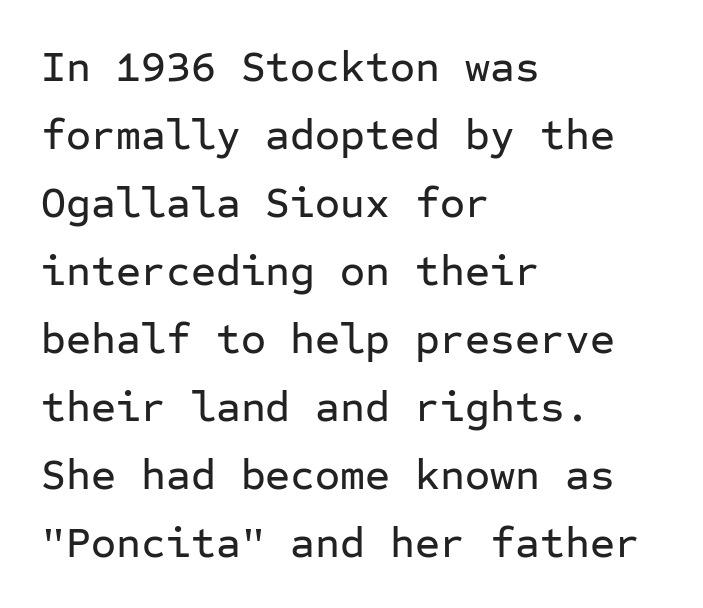
The image shows 43 px sans-serif type, upright, monospaced; set left-aligned, normal line spacing (1.58x), normal letter spacing, not underlined; low stroke contrast and a medium x-height.
